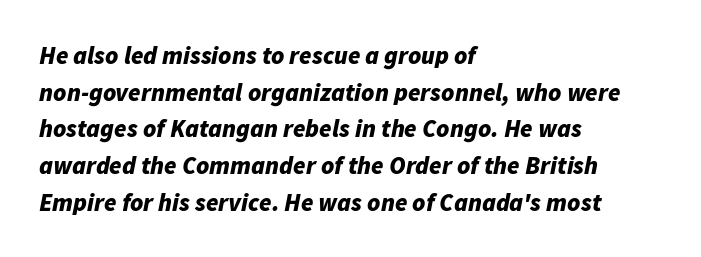
Q: Is the text bold? A: Yes.
Q: Is the text italic (slanted)? A: Yes, it leans right by about 11 degrees.
Q: Is the text underlined? A: No.
Q: How is the paragraph aligned? A: Left-aligned.
Q: Is the spacing between letters normal or unusually wide? A: Normal.
Q: Is the spacing between lines tight, normal or loose? A: Normal.
